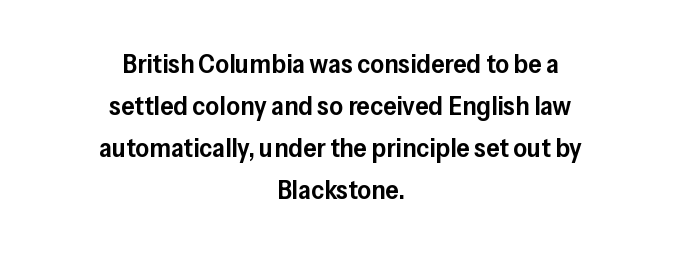
{"italic": "no", "bold": "semi", "underline": "no", "align": "center", "line_spacing": "normal", "line_spacing_ratio": 1.56, "letter_spacing": "normal", "letter_spacing_em": 0.0, "glyph_px": 27}
